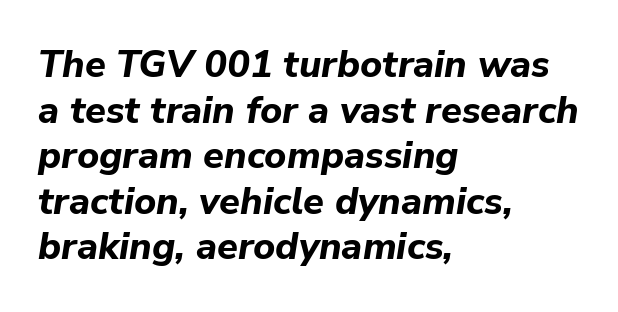
Quick note: underline off. Plenty of ink on the page — the face is bold. This sample is left-justified, so line endings fall wherever the words run out. The rendering uses natural spacing where letterforms have individual widths. Spacing between characters is what you'd get straight out of the box.
